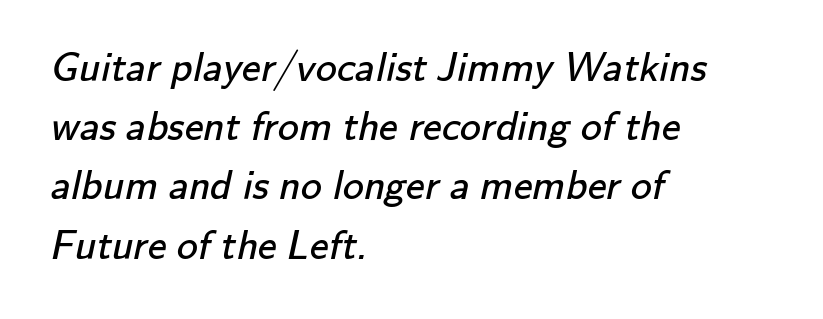
Only glyphs here, with clear space below each row. If you measured baseline to baseline, you'd find a middling distance. Is this a sans? Yes — the strokes have no serifs. Nothing unusual about the tracking: characters are spaced as the font intends.
